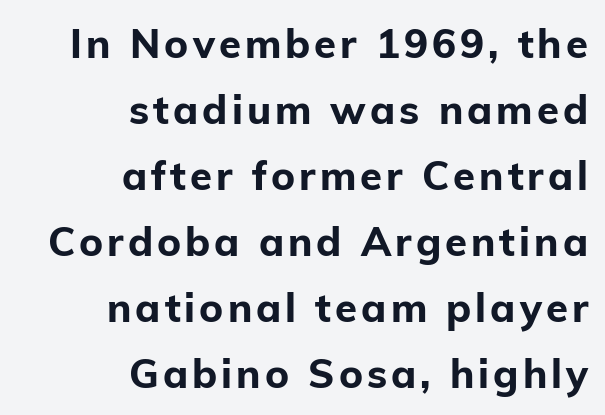
{"serif": "no", "italic": "no", "bold": "yes", "weight": "bold", "width": "normal", "stroke_contrast": "low", "x_height": "medium", "monospaced": "no", "underline": "no", "align": "right", "line_spacing": "normal", "line_spacing_ratio": 1.65, "glyph_px": 40}
